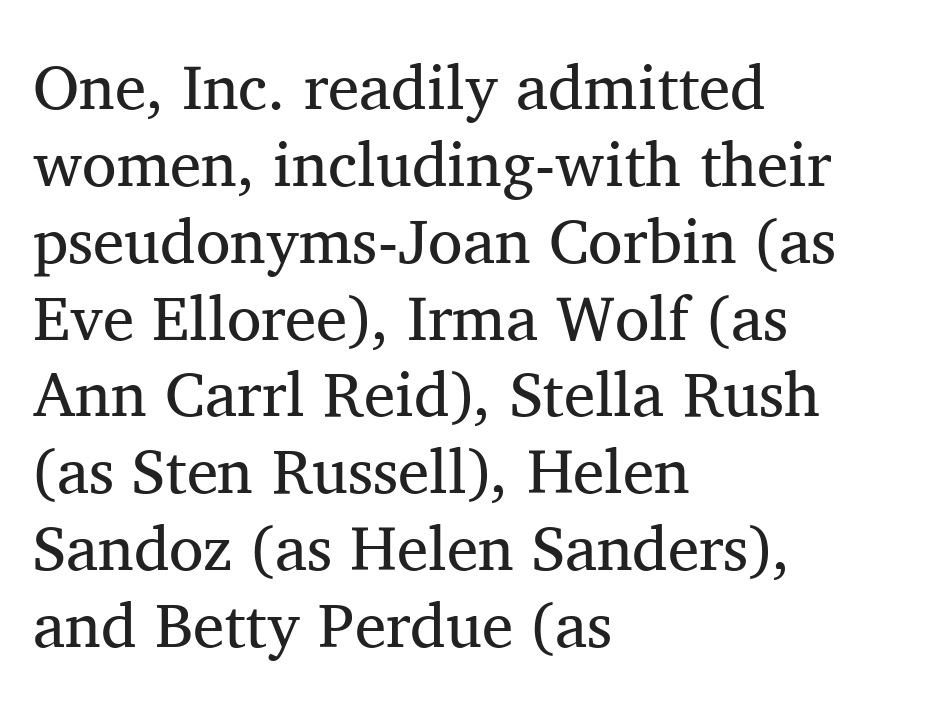
{"serif": "yes", "italic": "no", "bold": "no", "weight": "regular", "width": "normal", "stroke_contrast": "medium", "x_height": "medium", "monospaced": "no", "underline": "no", "align": "left", "line_spacing_ratio": 1.22, "letter_spacing": "normal", "letter_spacing_em": 0.0, "glyph_px": 63}
